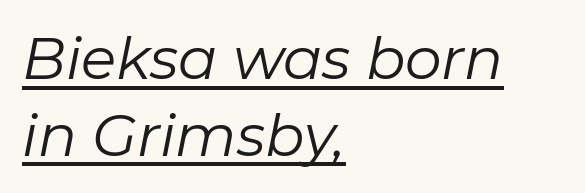
The passage shown has conventional tracking throughout. The passage shown leans; its letterforms are oblique. Spacing verdict: proportional, widths tailored to each character. Compared with a typical body face, this is equally light or lighter still.
